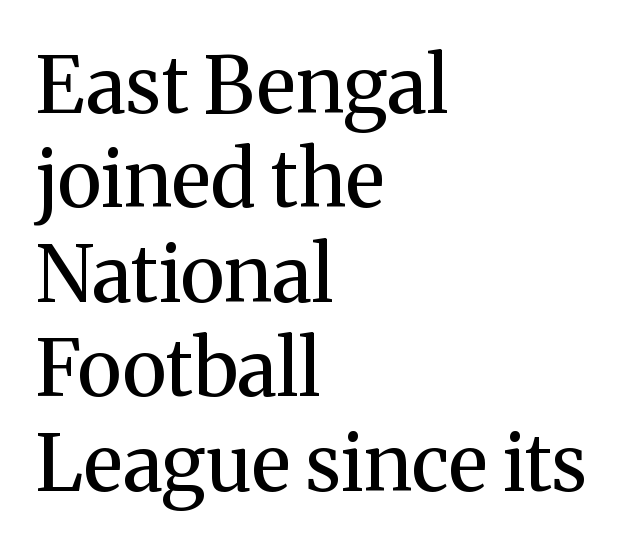
Here the glyphs are tracked normally, forming tight word shapes. Upright lettering throughout. Heaviness? Minimal to ordinary, like unemphasized prose. Here the designer chose a conventional face with non-uniform glyph widths. To sum up the face: it has serifs. Honestly, there is no underline to notice here at all.
